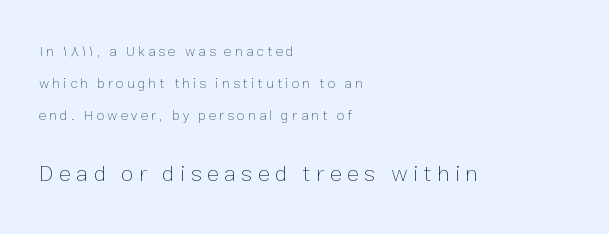
The image shows 23 px text type, upright; set left-aligned, loose line spacing (2.29x), unusually wide letter spacing (+0.23 em), not underlined; the second (bottom) block is 1.64x larger.
